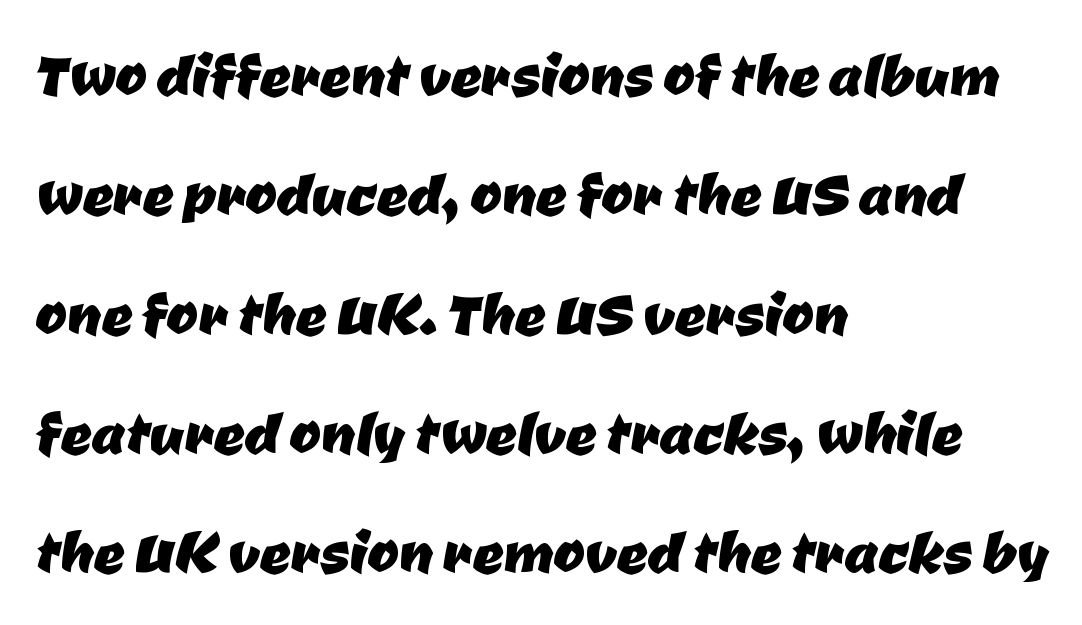
The image shows 76 px sans-serif type; set left-aligned, normal line spacing (1.57x), normal letter spacing, not underlined; low stroke contrast and a medium x-height.
